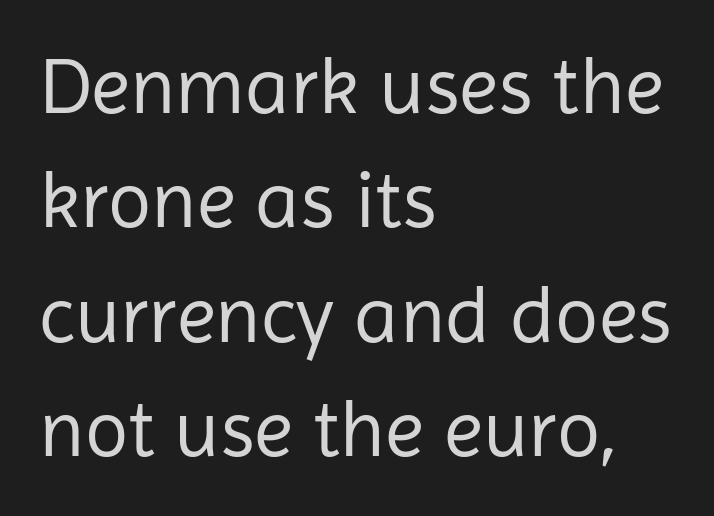
Spacing verdict: proportional, widths tailored to each character. The strip under each line holds only bare page. Is this a sans? Yes — the strokes have no serifs. Students, observe: this is what conventionally led text looks like.
